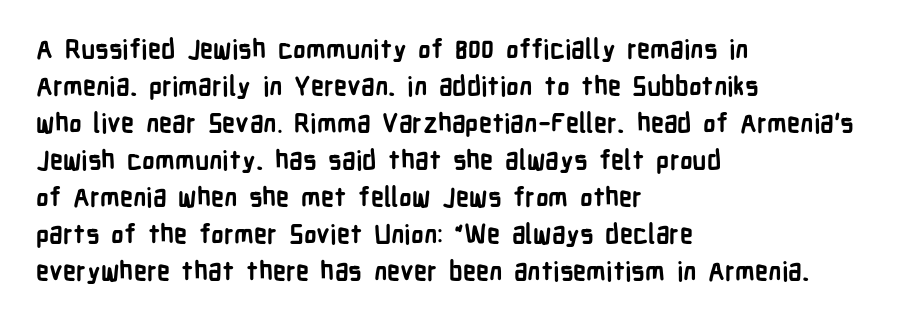
These words are printed bold, with thick strokes throughout. Between one letter and the next there's only the usual sliver of space. The letters stand straight up with perfectly vertical stems. The rendering anchors every line to the left-hand side. The leading is moderate, giving the passage an even texture.
